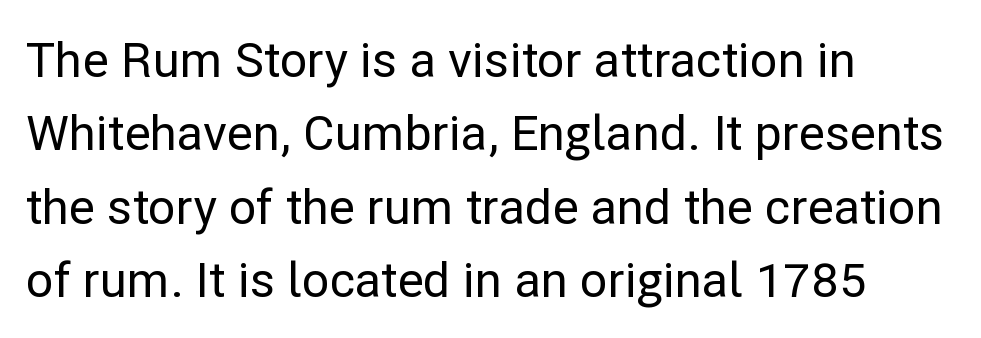
{"serif": "no", "italic": "no", "width": "normal", "stroke_contrast": "low", "x_height": "medium", "monospaced": "no", "underline": "no", "align": "left", "line_spacing": "normal", "line_spacing_ratio": 1.53, "letter_spacing": "normal", "letter_spacing_em": 0.0, "glyph_px": 48}
